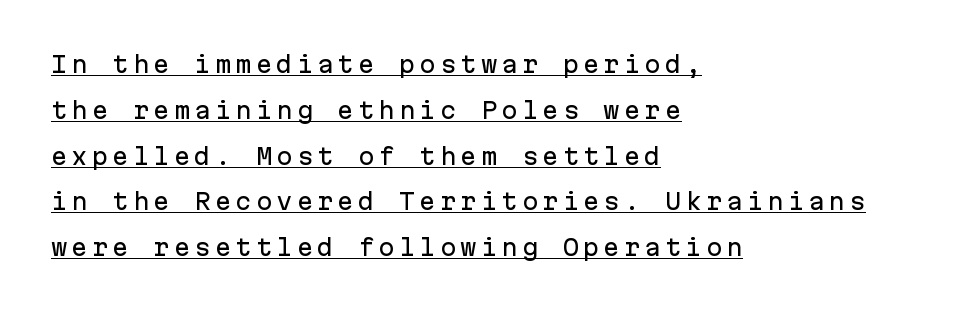
{"italic": "no", "underline": "yes", "align": "left", "line_spacing": "loose", "line_spacing_ratio": 2.08, "glyph_px": 22}
